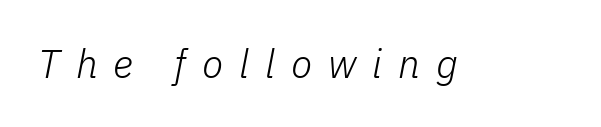
The letters are spread apart with noticeably loose tracking. The space beneath each line is pristine and unruled. The typesetting does not lean heavy: it is not bold. Notice how the stems are inclined rather than vertical — that's the hallmark of italics. Proportional: the letters do not fall into vertical columns.
